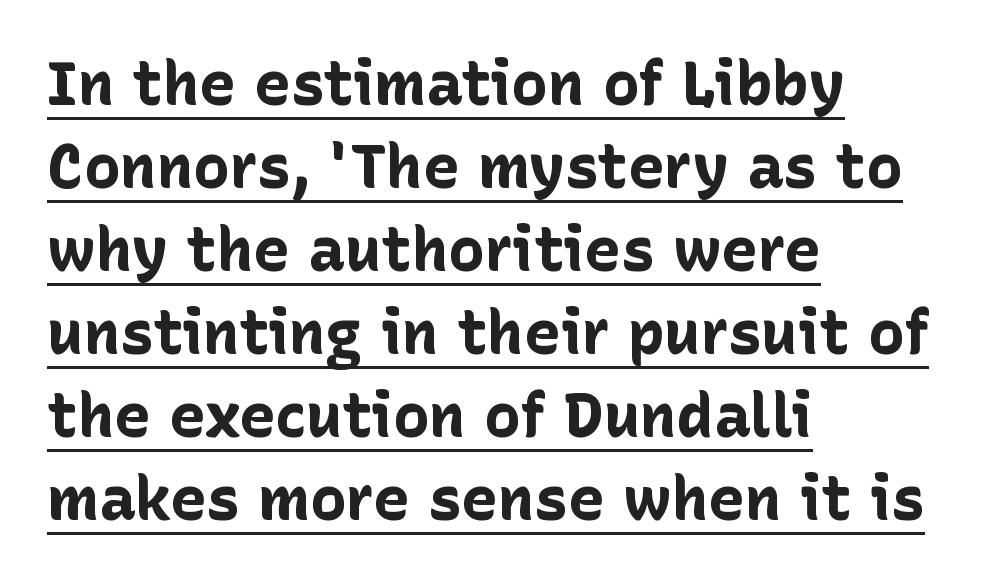
Q: Is the text bold? A: Yes.
Q: Is the text italic (slanted)? A: No, it is upright.
Q: Is the typeface a serif or a sans-serif typeface? A: Sans-serif.
Q: Is the text underlined? A: Yes.
Q: How is the paragraph aligned? A: Left-aligned.
Q: Is the spacing between letters normal or unusually wide? A: Normal.
Q: Is the spacing between lines tight, normal or loose? A: Normal.
Q: Width (condensed, normal, or wide)? A: Normal.
Q: Stroke contrast? A: Low.
Q: x-height? A: Medium.
Q: Monospaced? A: No.
